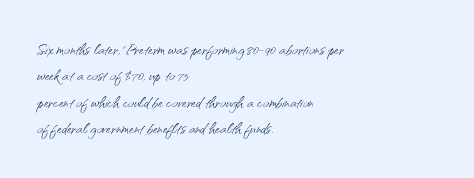
Q: Is the text bold? A: No.
Q: Is the text italic (slanted)? A: Yes.
Q: Is the text underlined? A: No.
Q: How is the paragraph aligned? A: Left-aligned.
Q: Is the spacing between letters normal or unusually wide? A: Normal.
Q: Is the spacing between lines tight, normal or loose? A: Normal.
